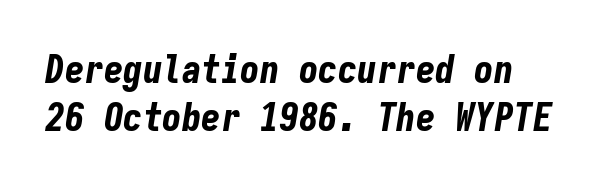
{"italic": "yes", "lean": "right", "slant_degrees": 9, "bold": "yes", "weight": "bold", "width": "condensed", "stroke_contrast": "low", "x_height": "medium", "monospaced": "yes", "underline": "no", "line_spacing_ratio": 1.23, "letter_spacing": "normal", "letter_spacing_em": 0.0, "glyph_px": 39}
